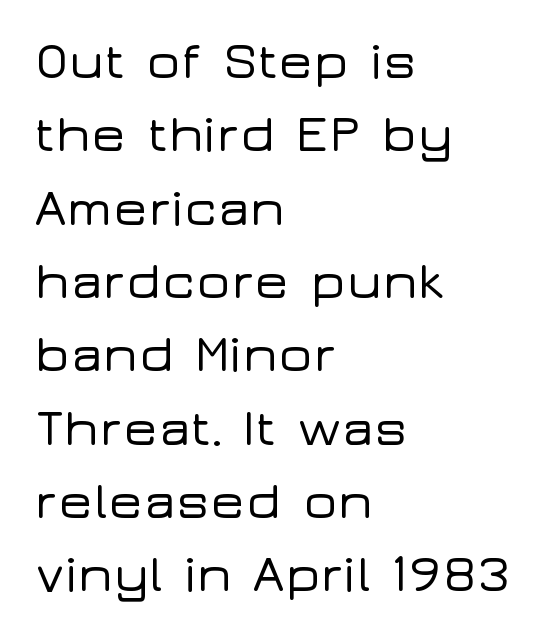
The image shows 52 px wide sans-serif type, upright; set left-aligned, normal line spacing (1.41x), normal letter spacing, not underlined; low stroke contrast and a medium x-height.
